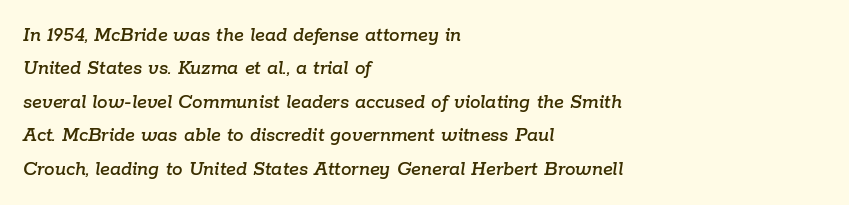
A classic flush-left, rag-right setting is used for this passage. Just letters on the line, the space beneath them empty. Nothing unusual about the tracking: characters are spaced as the font intends. Would a proofreader flag this as italicized? Yes.
